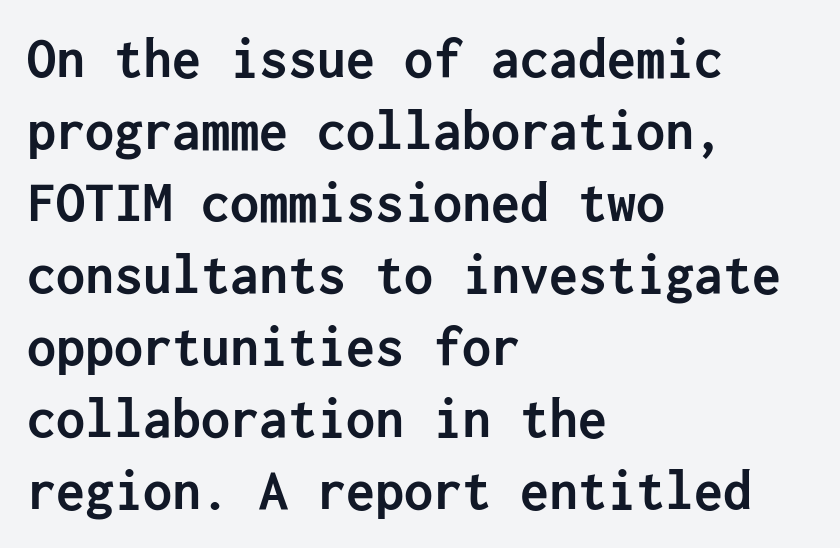
Lines of text with bare space underneath. Does the weight exceed regular? Yes, all the way to bold. Does extra space separate the letters? No, they use regular spacing. Tall strokes in this sample are plumb rather than angled. This is sans-serif lettering, the kind often seen on screens and signage. Every row of glyphs begins at an identical x-position on the left.
